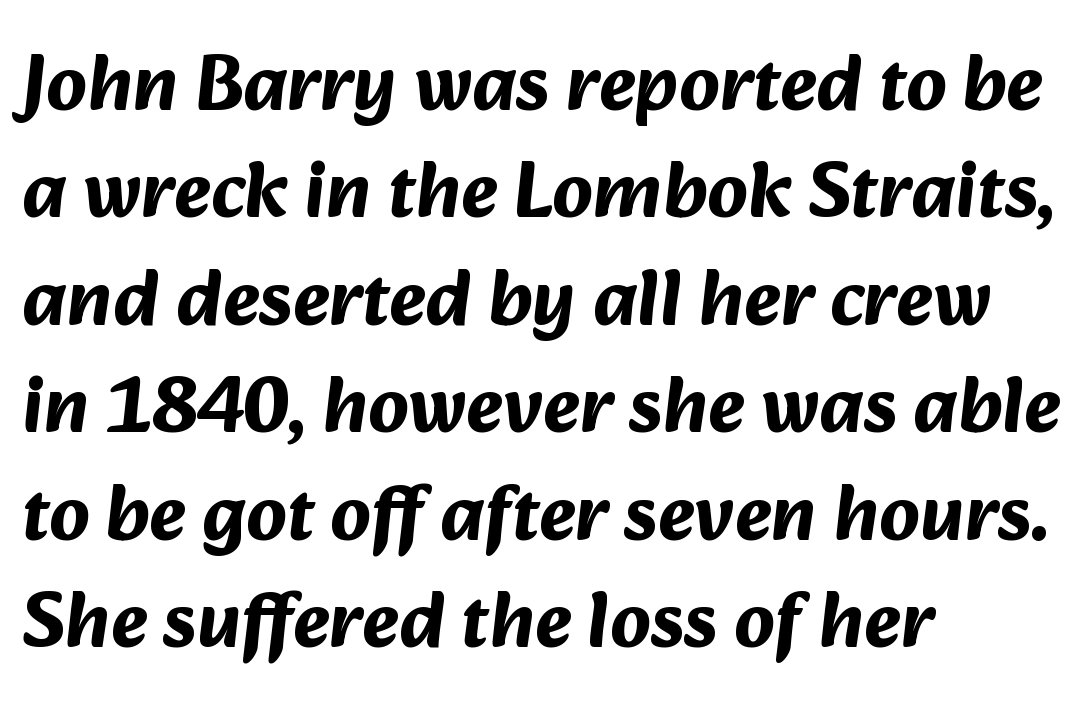
Q: Is the text bold? A: Yes.
Q: Is the typeface a serif or a sans-serif typeface? A: Sans-serif.
Q: Is the text underlined? A: No.
Q: How is the paragraph aligned? A: Left-aligned.
Q: Is the spacing between letters normal or unusually wide? A: Normal.
Q: Is the spacing between lines tight, normal or loose? A: Normal.
Q: Width (condensed, normal, or wide)? A: Normal.
Q: Stroke contrast? A: Medium.
Q: x-height? A: Medium.
Q: Monospaced? A: No.
